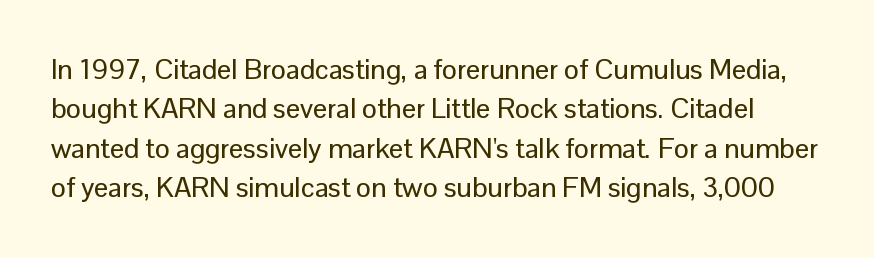
This sample uses a sans-serif face. Beneath every word, the page is bare. Honestly, the row spacing looks completely unremarkable. Varying glyph widths throughout — classic text-font behaviour. There is no visible air inserted between adjacent glyphs.
